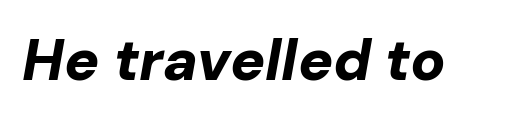
The image shows 58 px bold type, italic (leaning right); set normal letter spacing, not underlined; low stroke contrast and a medium x-height.
